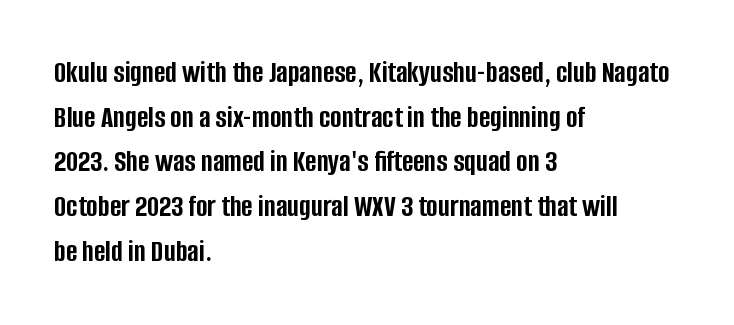
{"serif": "no", "italic": "no", "bold": "yes", "weight": "semibold", "width": "condensed", "stroke_contrast": "low", "x_height": "large", "monospaced": "no", "underline": "no", "align": "left", "line_spacing": "normal", "line_spacing_ratio": 1.44, "letter_spacing": "normal", "letter_spacing_em": 0.0, "glyph_px": 31}
